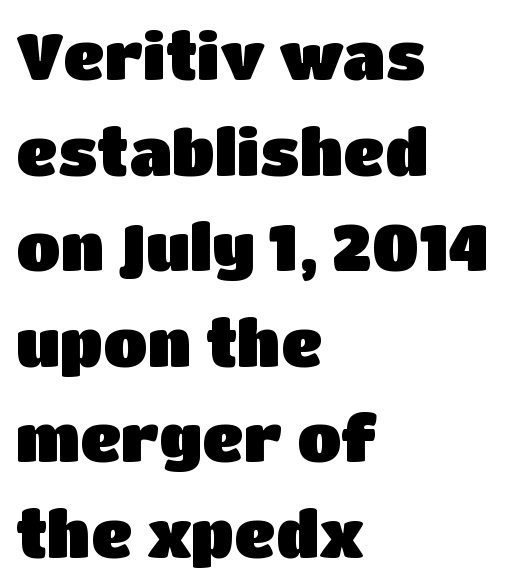
Do the letters lean? They stand straight. Descenders are the only things crossing below the line. Left-aligned paragraph, ragged on the right. Short note: letters normally spaced.
